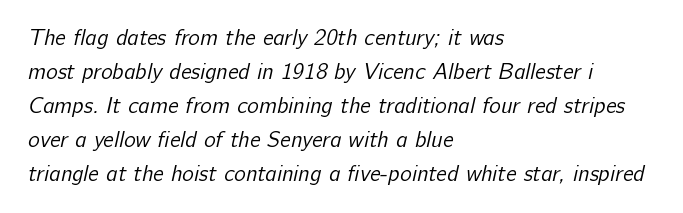
{"bold": "no", "underline": "no", "align": "left", "line_spacing": "normal", "line_spacing_ratio": 1.54, "letter_spacing": "normal", "letter_spacing_em": 0.0, "glyph_px": 22}
